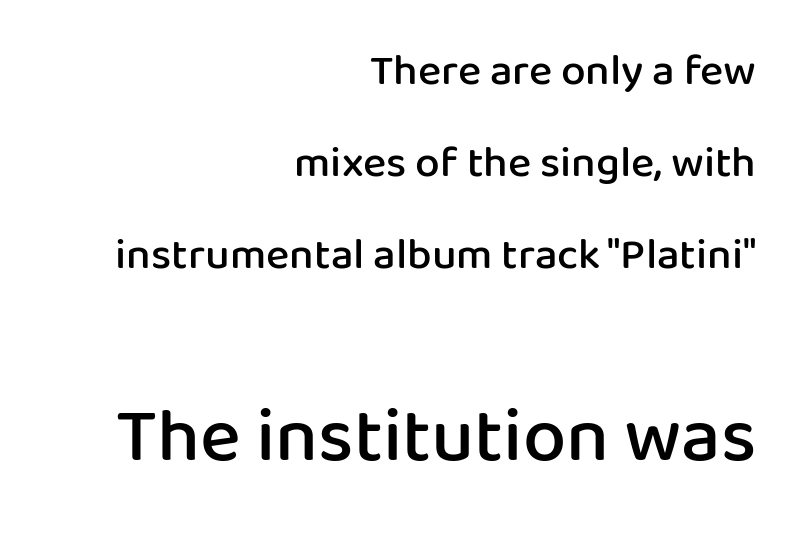
Q: Is the text bold? A: Semi-bold.
Q: Is the text italic (slanted)? A: No, it is upright.
Q: Is the typeface a serif or a sans-serif typeface? A: Sans-serif.
Q: Is the text underlined? A: No.
Q: How is the paragraph aligned? A: Right-aligned.
Q: Is the spacing between letters normal or unusually wide? A: Normal.
Q: Is the spacing between lines tight, normal or loose? A: Loose.
Q: Which block of text is set in a larger size, the first (top) or the second (bottom)? A: The second (bottom) one.
Q: Width (condensed, normal, or wide)? A: Normal.
Q: Stroke contrast? A: Low.
Q: x-height? A: Medium.
Q: Monospaced? A: No.
